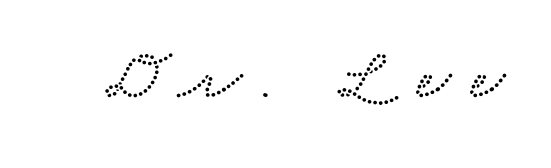
Q: Is the text underlined? A: No.
Q: Is the spacing between letters normal or unusually wide? A: Unusually wide.
Q: Width (condensed, normal, or wide)? A: Wide.
Q: Stroke contrast? A: Low.
Q: x-height? A: Small.
Q: Monospaced? A: No.
